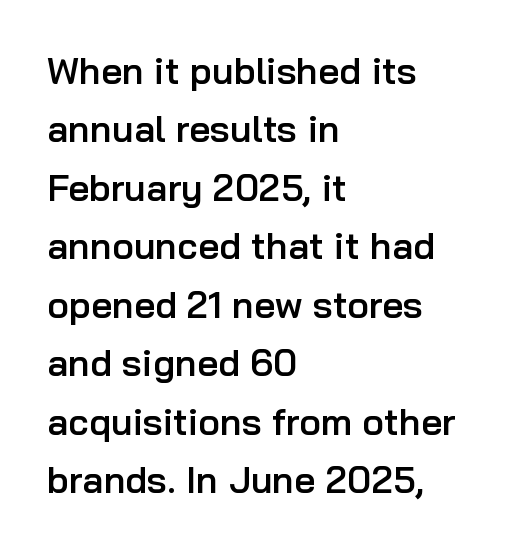
Here the designer chose a conventional face with non-uniform glyph widths. Type without underlining. In terms of letterform style, serifs are entirely absent. Line spacing here is normal.
